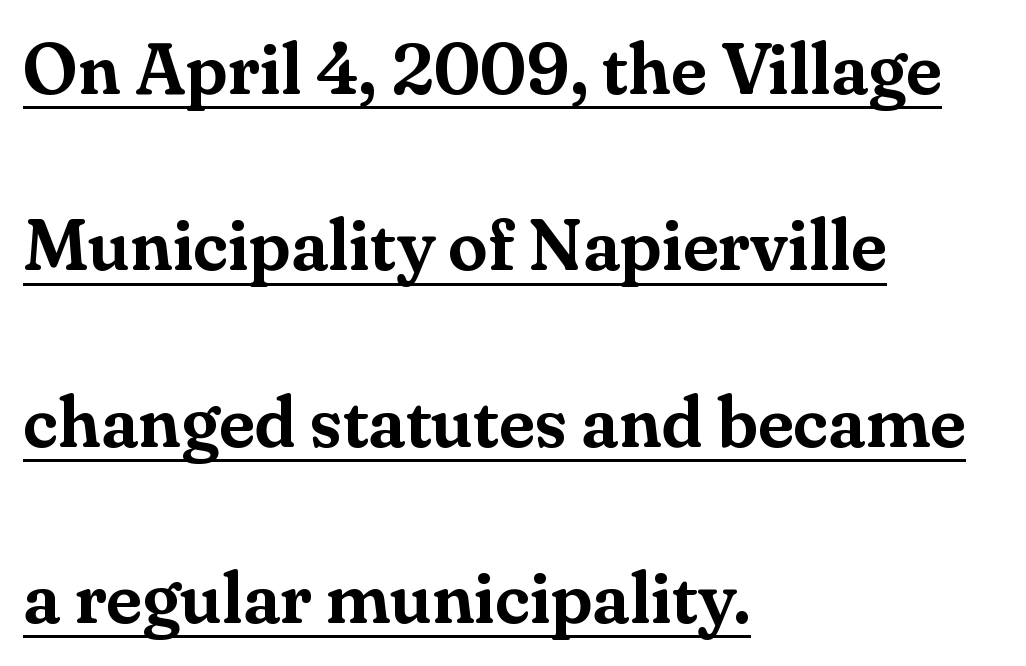
{"serif": "yes", "italic": "no", "width": "normal", "stroke_contrast": "medium", "x_height": "small", "monospaced": "no", "underline": "yes", "align": "left", "line_spacing": "loose", "line_spacing_ratio": 2.45, "letter_spacing": "normal", "letter_spacing_em": 0.0, "glyph_px": 72}
